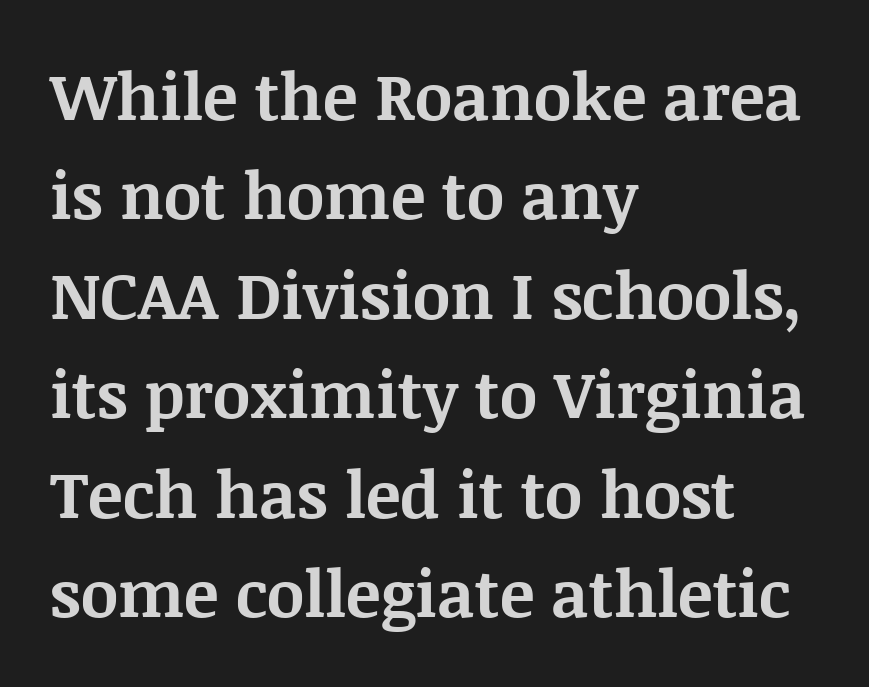
The image shows 65 px bold serif type, upright; set left-aligned, normal line spacing (1.53x), normal letter spacing, not underlined; medium stroke contrast and a large x-height.
